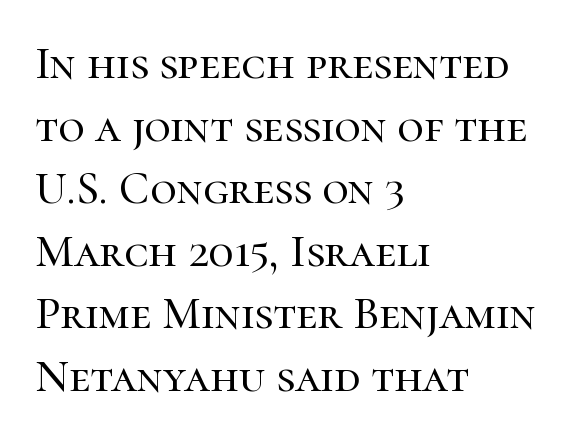
{"serif": "yes", "italic": "no", "width": "normal", "stroke_contrast": "high", "x_height": "medium", "monospaced": "no", "underline": "no", "align": "left", "line_spacing": "normal", "line_spacing_ratio": 1.36, "letter_spacing": "normal", "letter_spacing_em": 0.0, "glyph_px": 46}
